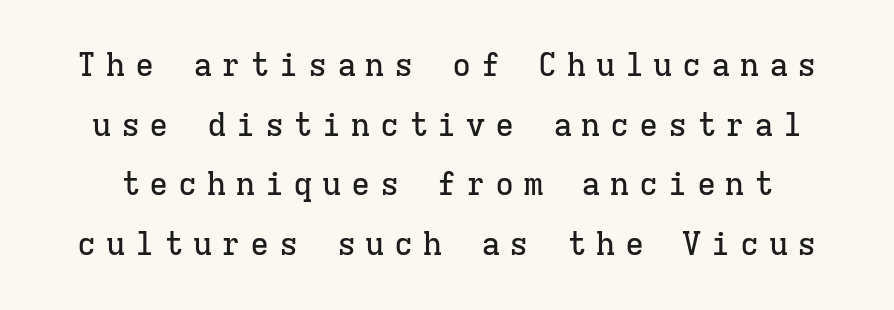
The image shows 32 px serif type, upright, monospaced; set line spacing 1.86x, unusually wide letter spacing (+0.3 em), not underlined; low stroke contrast and a medium x-height.
